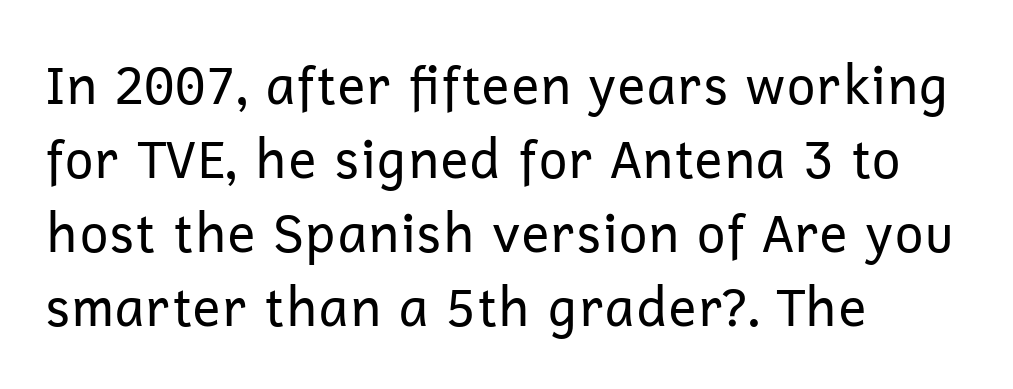
The image shows 52 px regular-weight sans-serif type, upright; set left-aligned, normal line spacing (1.42x), normal letter spacing, not underlined; low stroke contrast and a medium x-height.
